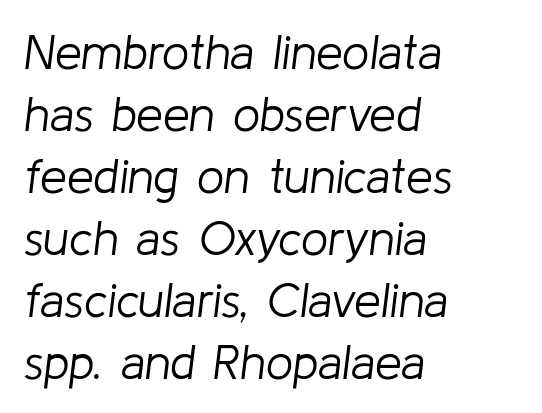
The image shows 48 px light type, italic (leaning right); set left-aligned, normal line spacing (1.29x), normal letter spacing, not underlined; low stroke contrast and a medium x-height.
